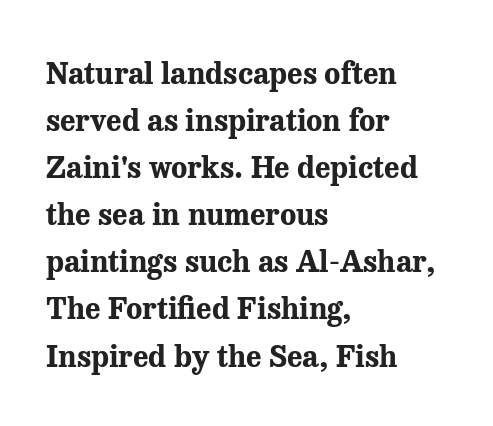
Q: Is the text bold? A: Yes.
Q: Is the text italic (slanted)? A: No, it is upright.
Q: Is the typeface a serif or a sans-serif typeface? A: Serif.
Q: Is the text underlined? A: No.
Q: How is the paragraph aligned? A: Left-aligned.
Q: Is the spacing between letters normal or unusually wide? A: Normal.
Q: Is the spacing between lines tight, normal or loose? A: Normal.
Q: Width (condensed, normal, or wide)? A: Normal.
Q: Stroke contrast? A: Medium.
Q: x-height? A: Medium.
Q: Monospaced? A: No.
